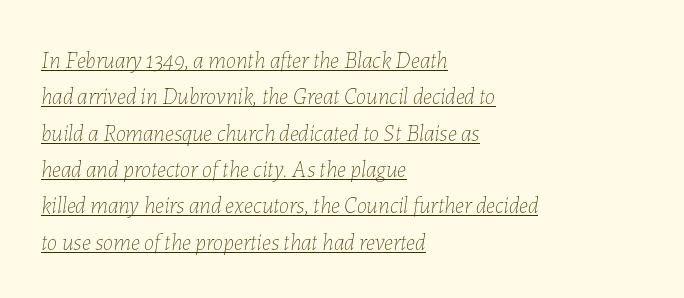
The image shows 23 px text type, italic (leaning right); set left-aligned, normal line spacing (1.58x), normal letter spacing, underlined.
